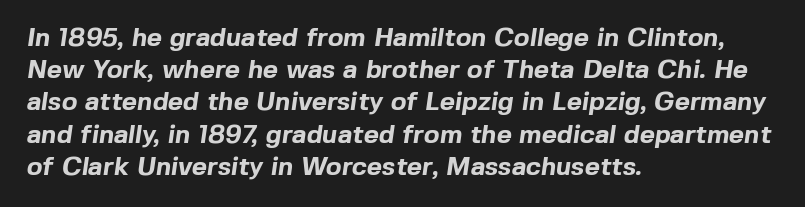
Q: Is the text bold? A: Yes.
Q: Is the text underlined? A: No.
Q: How is the paragraph aligned? A: Left-aligned.
Q: Is the spacing between letters normal or unusually wide? A: Normal.
